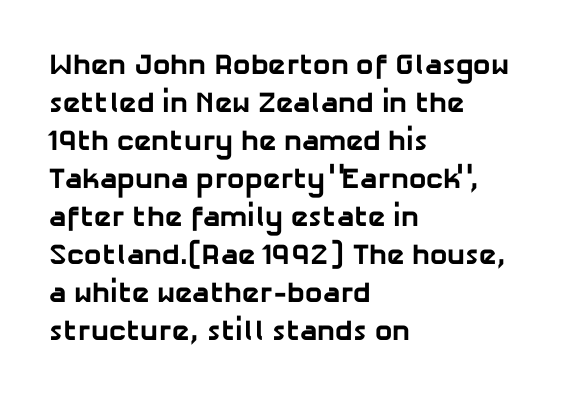
Q: Is the text bold? A: Yes.
Q: Is the typeface a serif or a sans-serif typeface? A: Sans-serif.
Q: Is the text underlined? A: No.
Q: How is the paragraph aligned? A: Left-aligned.
Q: Is the spacing between letters normal or unusually wide? A: Normal.
Q: Is the spacing between lines tight, normal or loose? A: Normal.
Q: Width (condensed, normal, or wide)? A: Normal.
Q: Stroke contrast? A: Low.
Q: x-height? A: Medium.
Q: Monospaced? A: No.
